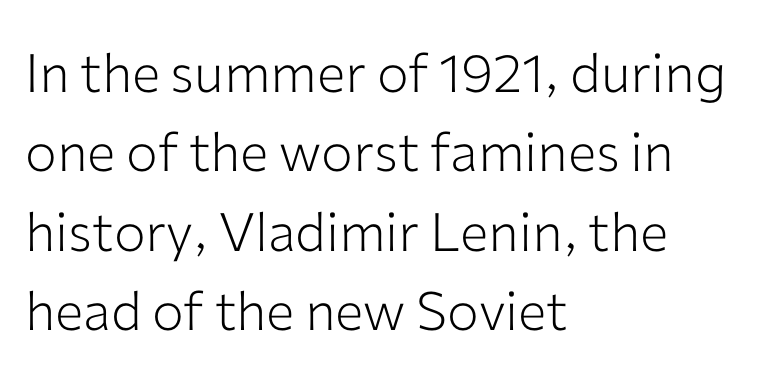
{"serif": "no", "italic": "no", "bold": "no", "weight": "light", "width": "normal", "stroke_contrast": "low", "x_height": "medium", "monospaced": "no", "underline": "no", "align": "left", "line_spacing": "normal", "line_spacing_ratio": 1.5, "letter_spacing": "normal", "letter_spacing_em": 0.0, "glyph_px": 53}
